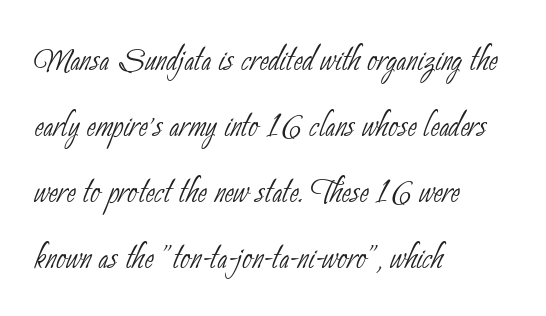
A quiet, ordinary-to-light weight characterises the typeface. Horizontally, the lines are justified to the leading edge only. Is this a sans? Yes — the strokes have no serifs. The line-height multiplier appears to be the usual default. Look at the tracking — it's just the regular setting, nothing added. Check under the words: just untouched page.
